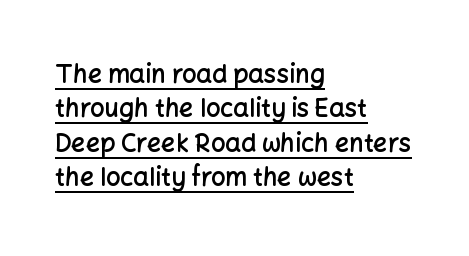
The image shows 25 px text type, upright; set left-aligned, normal line spacing (1.38x), normal letter spacing, underlined.
